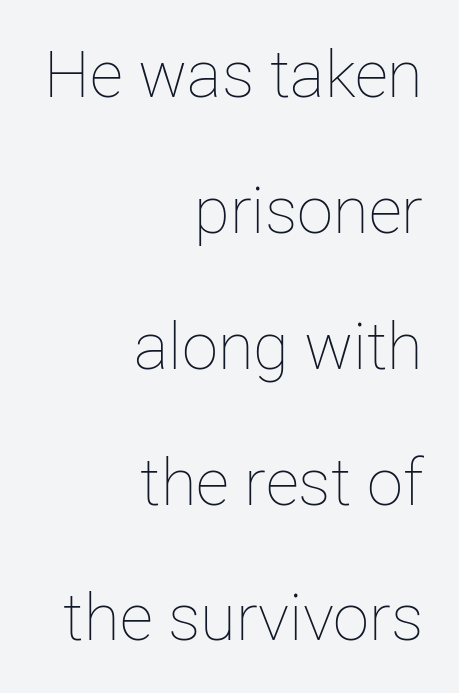
Q: Is the text bold? A: No.
Q: Is the text italic (slanted)? A: No, it is upright.
Q: Is the text underlined? A: No.
Q: How is the paragraph aligned? A: Right-aligned.
Q: Is the spacing between letters normal or unusually wide? A: Normal.
Q: Is the spacing between lines tight, normal or loose? A: Loose.
Q: Width (condensed, normal, or wide)? A: Normal.
Q: Stroke contrast? A: Low.
Q: x-height? A: Medium.
Q: Monospaced? A: No.
